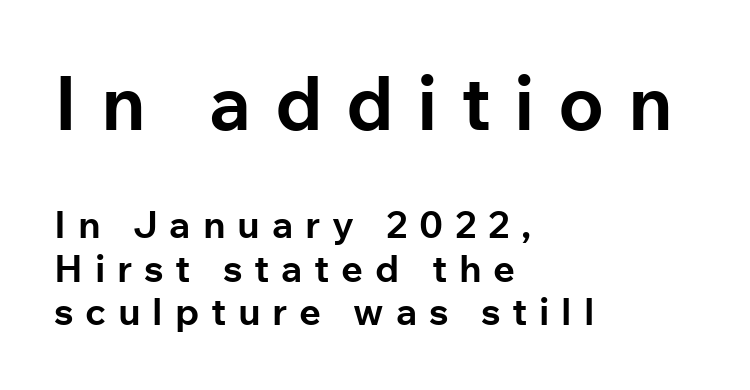
The image shows 75 px bold sans-serif type, upright; set left-aligned, tight line spacing (1.14x), unusually wide letter spacing (+0.31 em), not underlined; the first (top) block is 1.97x larger; low stroke contrast and a medium x-height.
